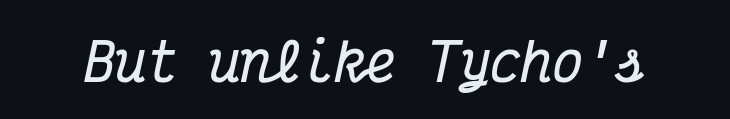
Q: Is the text bold? A: Yes.
Q: Is the text italic (slanted)? A: Yes, it leans right by about 12 degrees.
Q: Is the typeface a serif or a sans-serif typeface? A: Serif.
Q: Is the text underlined? A: No.
Q: Is the spacing between letters normal or unusually wide? A: Normal.
Q: Width (condensed, normal, or wide)? A: Condensed.
Q: Stroke contrast? A: Medium.
Q: x-height? A: Medium.
Q: Monospaced? A: Yes.
